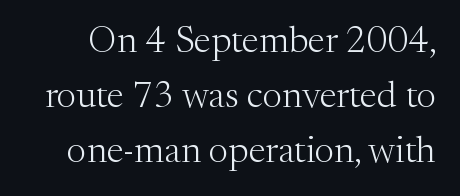
Check where the strokes stop: tiny serifs finish them off. Vertical stems look standard width or narrower in stroke. Every character sits straight up, as roman type does. Each row of text sits above clean, open space. Short note: letters normally spaced. What's the leading like? Ordinary, nothing unusual.
